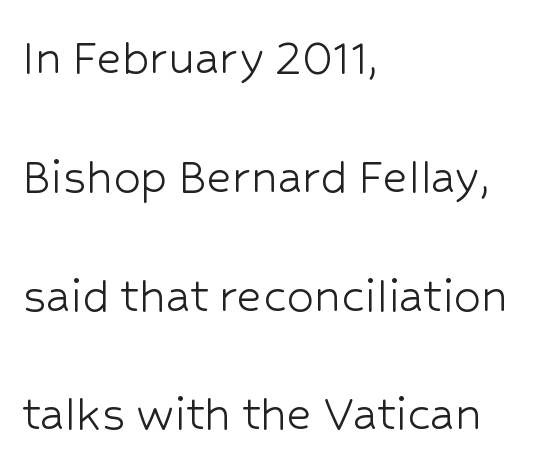
Q: Is the text bold? A: No.
Q: Is the text italic (slanted)? A: No, it is upright.
Q: Is the typeface a serif or a sans-serif typeface? A: Sans-serif.
Q: Is the text underlined? A: No.
Q: How is the paragraph aligned? A: Left-aligned.
Q: Is the spacing between letters normal or unusually wide? A: Normal.
Q: Is the spacing between lines tight, normal or loose? A: Loose.
Q: Width (condensed, normal, or wide)? A: Normal.
Q: Stroke contrast? A: Low.
Q: x-height? A: Medium.
Q: Monospaced? A: No.
